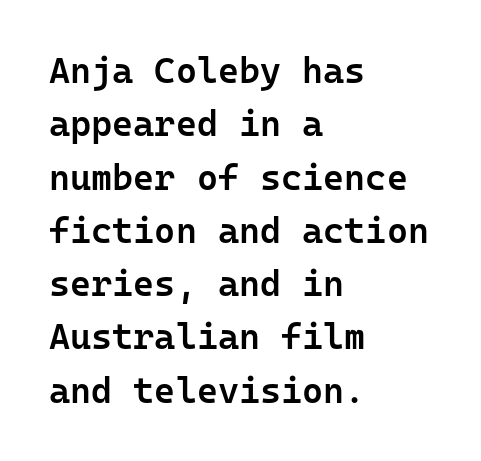
{"serif": "no", "italic": "no", "bold": "semi", "weight": "semibold", "width": "normal", "stroke_contrast": "low", "x_height": "medium", "monospaced": "yes", "underline": "no", "align": "left", "line_spacing": "normal", "line_spacing_ratio": 1.48, "letter_spacing": "normal", "letter_spacing_em": 0.0, "glyph_px": 36}
